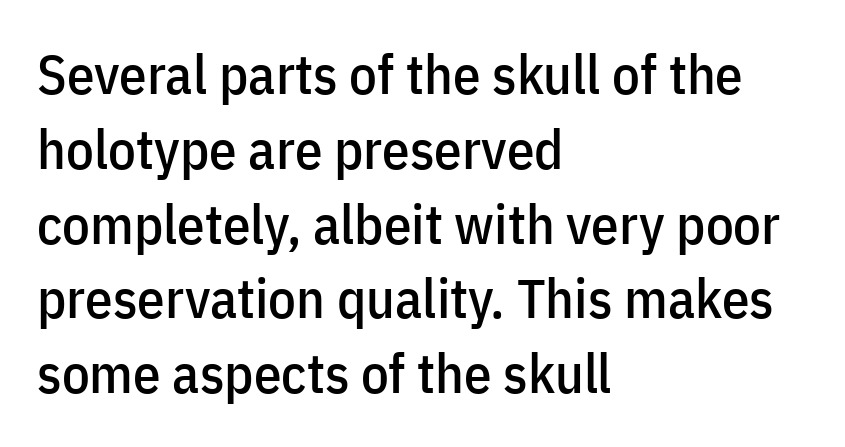
Q: Is the text italic (slanted)? A: No, it is upright.
Q: Is the typeface a serif or a sans-serif typeface? A: Sans-serif.
Q: Is the text underlined? A: No.
Q: How is the paragraph aligned? A: Left-aligned.
Q: Is the spacing between letters normal or unusually wide? A: Normal.
Q: Is the spacing between lines tight, normal or loose? A: Normal.
Q: Width (condensed, normal, or wide)? A: Condensed.
Q: Stroke contrast? A: Low.
Q: x-height? A: Medium.
Q: Monospaced? A: No.
